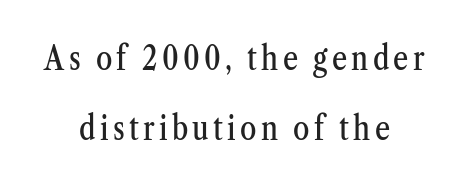
A typesetter would call this proportional, since set widths differ per character. These lines stand farther apart than default settings would place them. Teacher's note: observe the equal gaps on both sides — that is centered alignment. A typesetter would mark this as roman, not italic. A serif font was chosen for this passage. Lines of text with bare space underneath.
